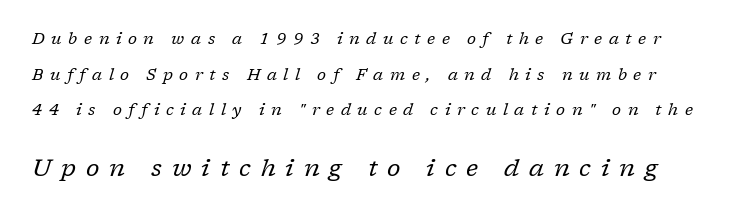
{"italic": "yes", "lean": "right", "slant_degrees": 17, "bold": "no", "underline": "no", "line_spacing": "loose", "line_spacing_ratio": 2.23, "letter_spacing": "wide", "letter_spacing_em": 0.41, "larger_block": "second", "size_ratio": 1.5, "glyph_px": 24}
